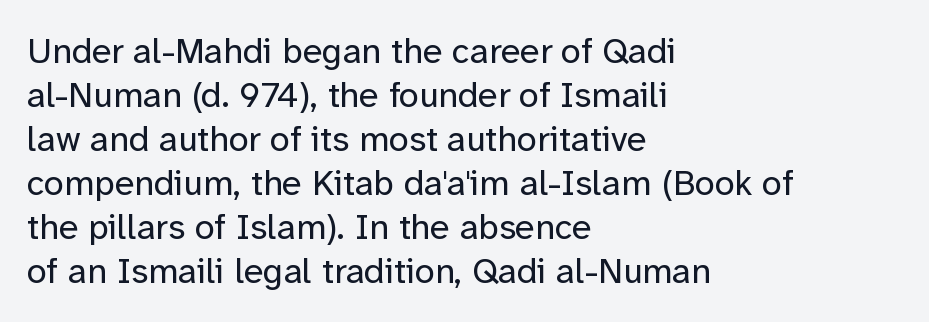
Any mark beneath the type? The region is blank. Characters remain perfectly vertical along every line. Each letter keeps its own natural width here, so spacing adapts to shape. The letterforms sit at book weight or below. Notice how the passage keeps a crisp vertical edge on the left only. The face used here is rendered with its standard letterfit.
